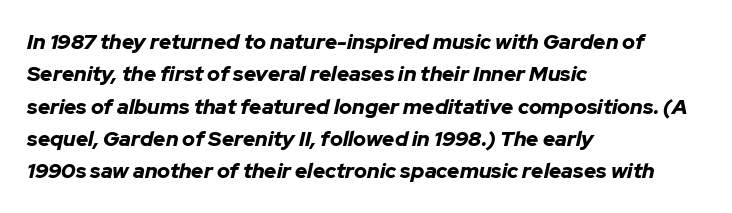
Designer's note — italics engaged. Each line starts at the same left margin while the right side varies. The space directly below the letters is spotless. The passage shown has conventional tracking throughout. Reading down the column, the eye jumps a familiar distance to each next line. The passage shown is emphatically bold.
